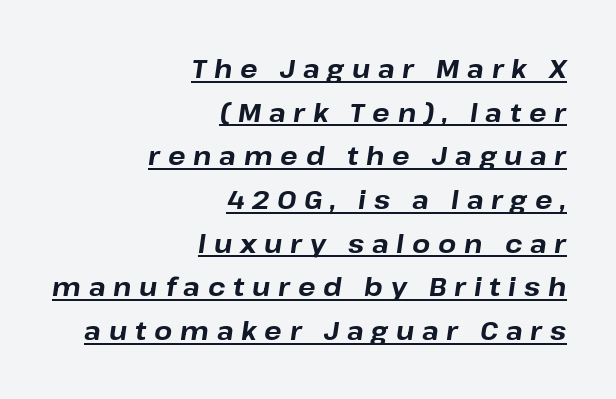
Q: Is the text bold? A: Yes.
Q: Is the text italic (slanted)? A: Yes, it leans right by about 8 degrees.
Q: Is the text underlined? A: Yes.
Q: How is the paragraph aligned? A: Right-aligned.
Q: Is the spacing between letters normal or unusually wide? A: Unusually wide.
Q: Is the spacing between lines tight, normal or loose? A: Normal.
